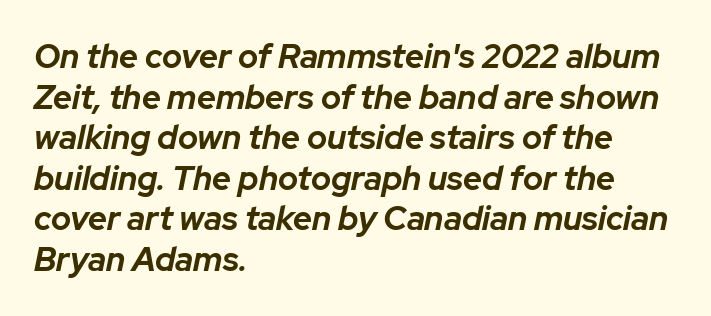
Q: Is the text bold? A: Yes.
Q: Is the text italic (slanted)? A: Yes, it leans right by about 12 degrees.
Q: Is the text underlined? A: No.
Q: How is the paragraph aligned? A: Left-aligned.
Q: Is the spacing between letters normal or unusually wide? A: Normal.
Q: Width (condensed, normal, or wide)? A: Normal.
Q: Stroke contrast? A: Low.
Q: x-height? A: Medium.
Q: Monospaced? A: No.
